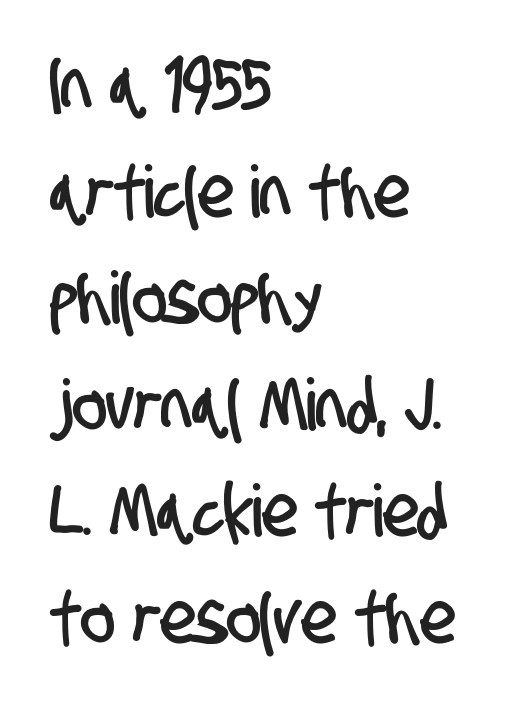
Q: Is the typeface a serif or a sans-serif typeface? A: Sans-serif.
Q: Is the text underlined? A: No.
Q: How is the paragraph aligned? A: Left-aligned.
Q: Is the spacing between letters normal or unusually wide? A: Normal.
Q: Is the spacing between lines tight, normal or loose? A: Normal.
Q: Width (condensed, normal, or wide)? A: Condensed.
Q: Stroke contrast? A: Low.
Q: x-height? A: Large.
Q: Monospaced? A: No.
